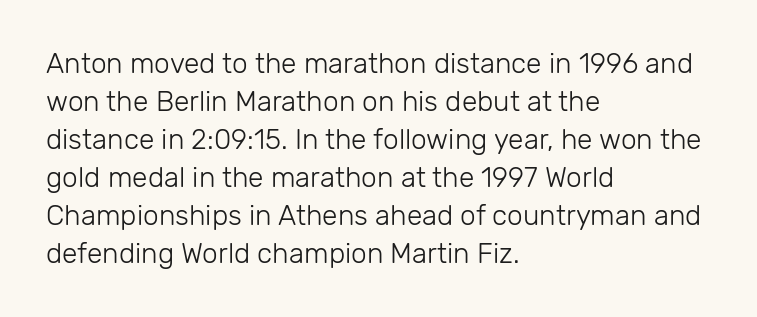
{"serif": "no", "italic": "no", "bold": "no", "weight": "light", "width": "normal", "stroke_contrast": "low", "x_height": "medium", "monospaced": "no", "underline": "no", "align": "left", "line_spacing": "normal", "line_spacing_ratio": 1.36, "letter_spacing": "normal", "letter_spacing_em": 0.0, "glyph_px": 28}
